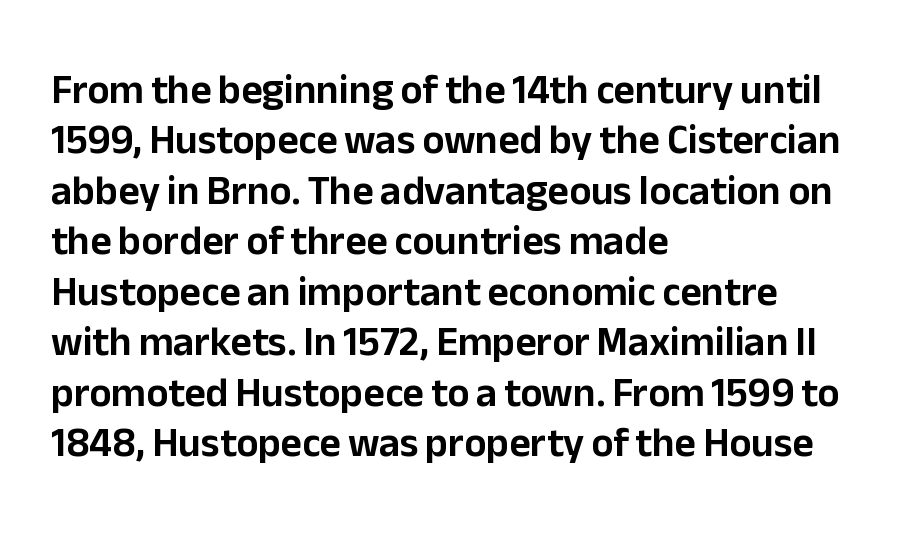
What stands out about the letter spacing? Nothing — it is the standard amount. Every stem runs plumb, perpendicular to the baseline. Do the characters align in a grid? No, the font is proportional. Font category for this specimen: sans-serif. Decoration check: the copy has no underline.
